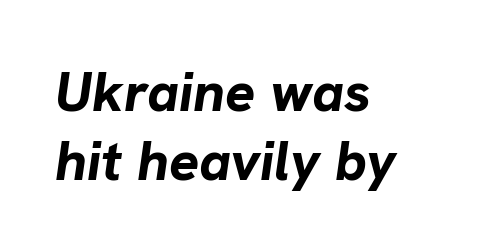
{"italic": "yes", "lean": "right", "slant_degrees": 8, "bold": "yes", "weight": "bold", "width": "normal", "stroke_contrast": "low", "x_height": "medium", "monospaced": "no", "underline": "no", "align": "left", "line_spacing_ratio": 1.23, "letter_spacing": "normal", "letter_spacing_em": 0.0, "glyph_px": 56}
